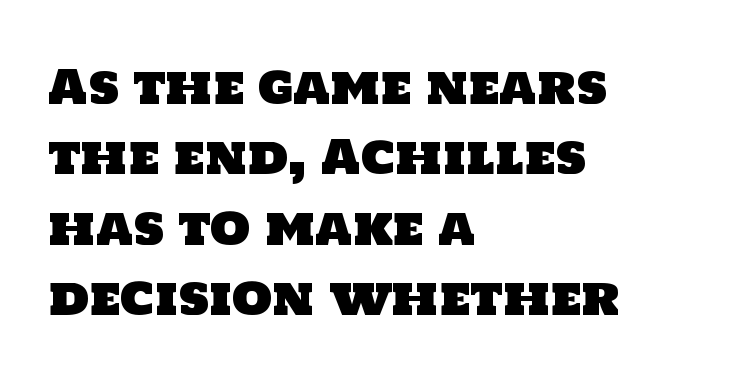
The image shows 46 px sans-serif type; set left-aligned, normal line spacing (1.53x), normal letter spacing, not underlined; low stroke contrast and a large x-height.
